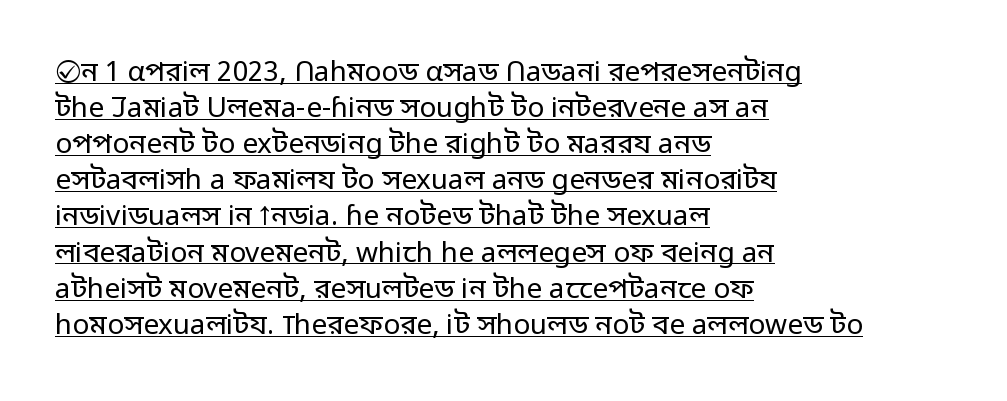
The image shows 28 px regular-weight sans-serif type, upright; set left-aligned, normal line spacing (1.29x), normal letter spacing, underlined; low stroke contrast and a medium x-height.
